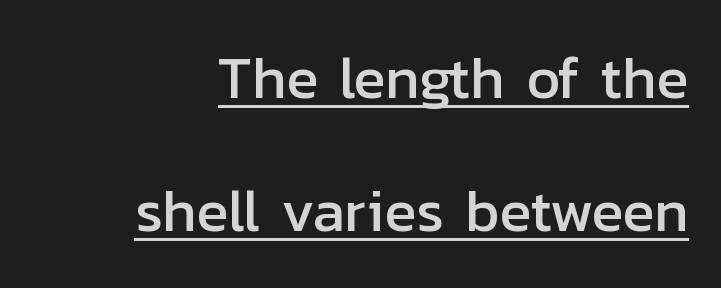
Spacing between characters is what you'd get straight out of the box. Is the block centered? No — it sits flush against the right margin. The typography opts for an upright posture over an oblique one. Nothing sits at the stroke ends, so this counts as sans-serif. The rendering uses natural spacing where letterforms have individual widths.
